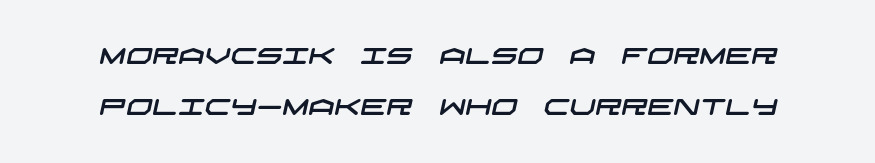
The image shows 23 px text type; set loose line spacing (2.23x), normal letter spacing, not underlined.
